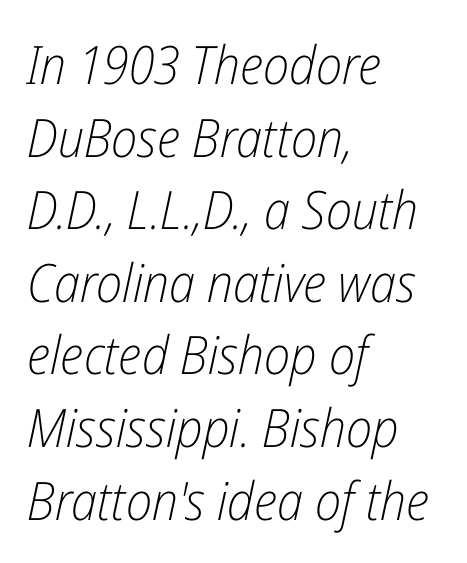
Q: Is the text bold? A: No.
Q: Is the text italic (slanted)? A: Yes, it leans right by about 12 degrees.
Q: Is the text underlined? A: No.
Q: How is the paragraph aligned? A: Left-aligned.
Q: Is the spacing between letters normal or unusually wide? A: Normal.
Q: Is the spacing between lines tight, normal or loose? A: Normal.
Q: Width (condensed, normal, or wide)? A: Condensed.
Q: Stroke contrast? A: Low.
Q: x-height? A: Medium.
Q: Monospaced? A: No.
